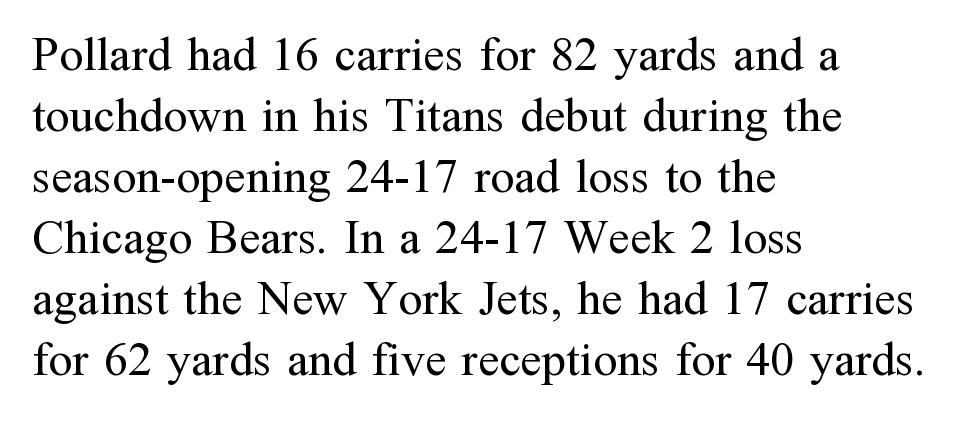
{"serif": "yes", "italic": "no", "bold": "no", "weight": "regular", "width": "normal", "stroke_contrast": "medium", "x_height": "medium", "monospaced": "no", "underline": "no", "align": "left", "line_spacing": "normal", "line_spacing_ratio": 1.27, "letter_spacing": "normal", "letter_spacing_em": 0.0, "glyph_px": 48}
